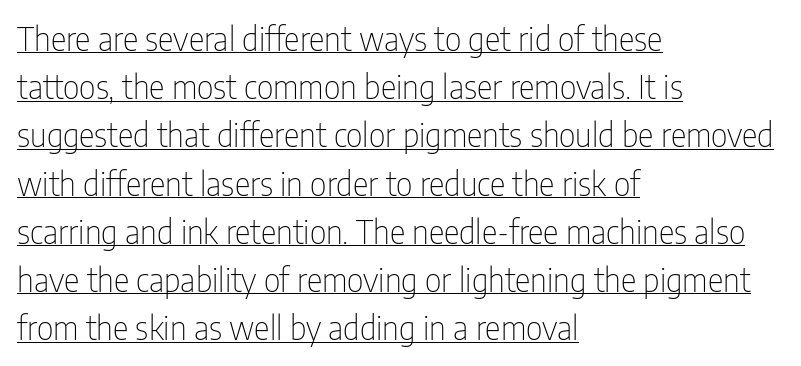
The image shows 33 px thin, condensed sans-serif type, upright; set left-aligned, normal line spacing (1.46x), normal letter spacing, underlined; low stroke contrast and a medium x-height.
